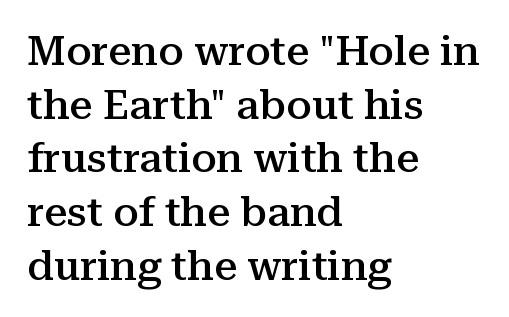
The image shows 41 px semibold serif type, upright; set left-aligned, normal line spacing (1.31x), normal letter spacing, not underlined; medium stroke contrast and a medium x-height.
